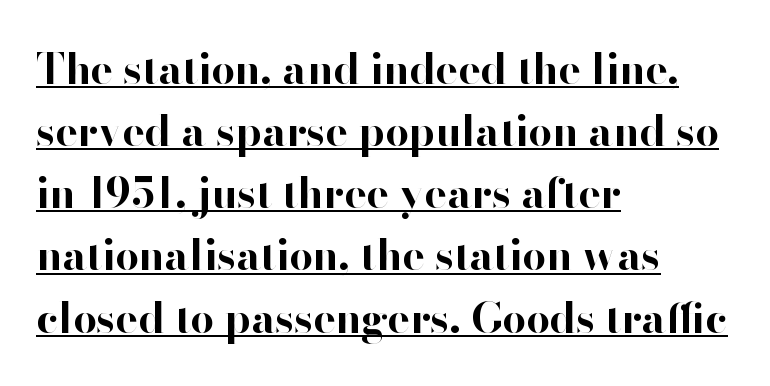
The image shows 42 px bold sans-serif type, upright; set left-aligned, normal line spacing (1.48x), normal letter spacing, underlined; high stroke contrast and a small x-height.
